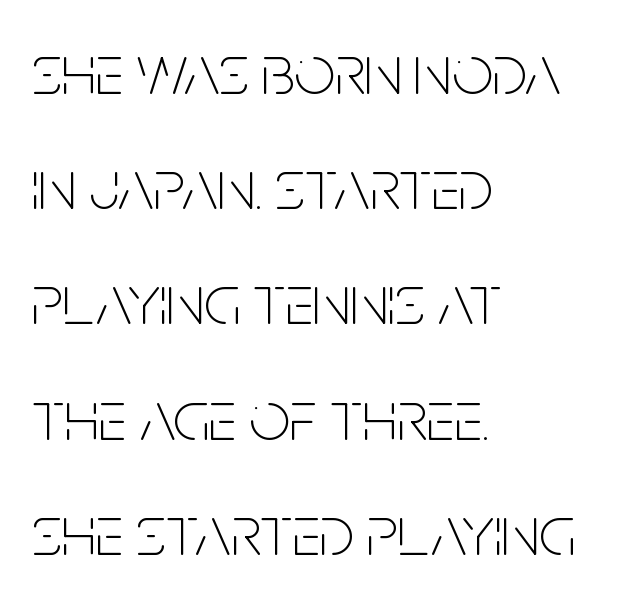
Weight: not bold — regular or lighter. The rendering uses natural spacing where letterforms have individual widths. Rendered with straight, roman letterforms. Nothing unusual about the tracking: characters are spaced as the font intends. The font family rendered here belongs to the sans-serif group.
